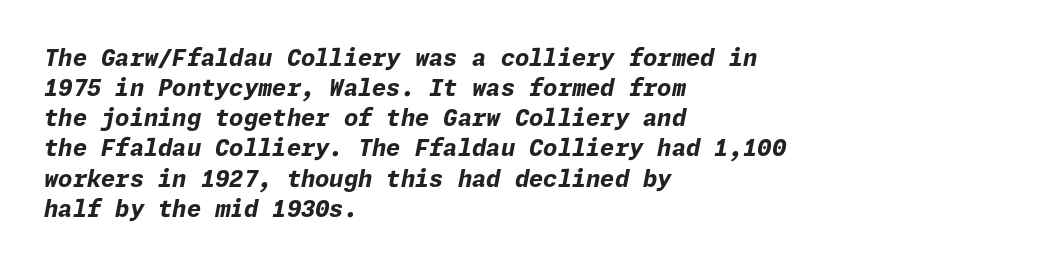
Strong, thick strokes mark this as bold type. Check under the words: just untouched page. A typesetter would call this leading conventional body-copy spacing. Typeset ragged right — the left edge is the straight one. This sample uses plain, unmodified letter spacing.
